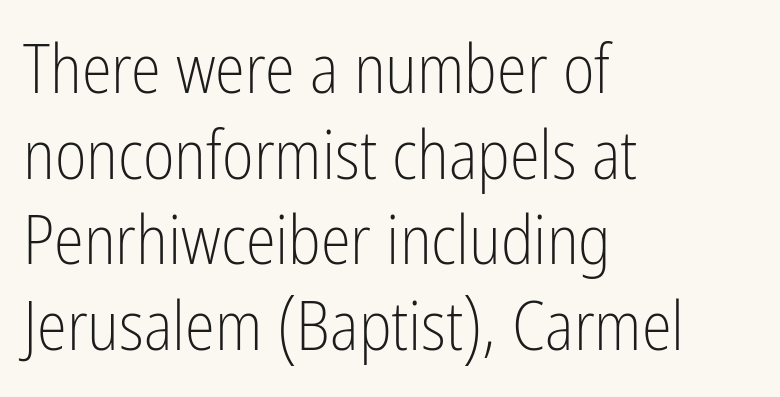
{"serif": "no", "italic": "no", "bold": "no", "weight": "light", "width": "condensed", "stroke_contrast": "low", "x_height": "medium", "monospaced": "no", "underline": "no", "align": "left", "line_spacing": "normal", "line_spacing_ratio": 1.26, "letter_spacing": "normal", "letter_spacing_em": 0.0, "glyph_px": 68}
